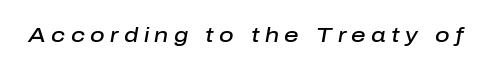
Is the type slanted? Yes — the strokes lean at a clear angle. Students, this is semibold: more ink than regular, less than bold. Look at the tracking — it's clearly loosened, letters drifting apart. Letters rest on an invisible, unmarked baseline.
